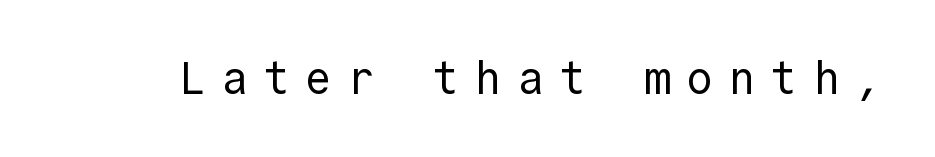
{"serif": "no", "italic": "no", "bold": "no", "weight": "regular", "width": "normal", "x_height": "medium", "monospaced": "yes", "underline": "no", "letter_spacing": "wide", "letter_spacing_em": 0.34, "glyph_px": 45}
